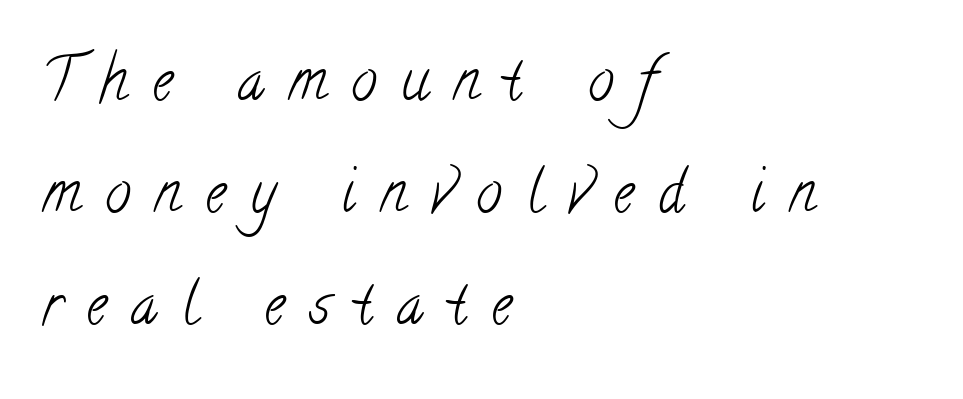
The image shows 58 px light, condensed serif type; set left-aligned, loose line spacing (1.93x), unusually wide letter spacing (+0.42 em), not underlined; low stroke contrast and a small x-height.
